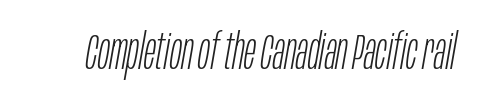
Q: Is the text bold? A: No.
Q: Is the text italic (slanted)? A: Yes, it leans right by about 10 degrees.
Q: Is the text underlined? A: No.
Q: Is the spacing between letters normal or unusually wide? A: Normal.
Q: Width (condensed, normal, or wide)? A: Condensed.
Q: Stroke contrast? A: Low.
Q: x-height? A: Large.
Q: Monospaced? A: No.
